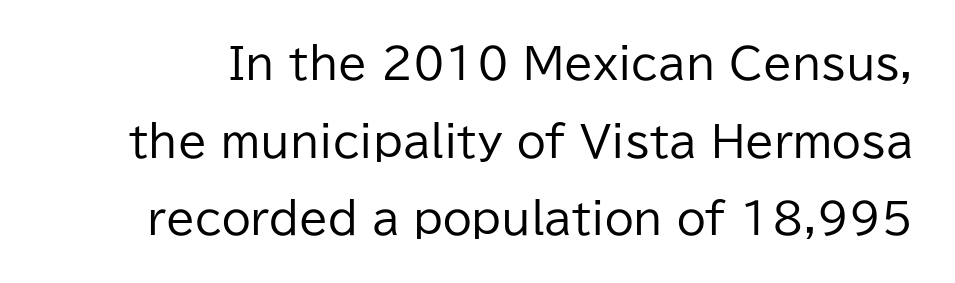
{"serif": "no", "italic": "no", "bold": "no", "weight": "regular", "width": "normal", "stroke_contrast": "low", "x_height": "medium", "monospaced": "no", "underline": "no", "line_spacing_ratio": 1.85, "letter_spacing": "normal", "letter_spacing_em": 0.0, "glyph_px": 42}
